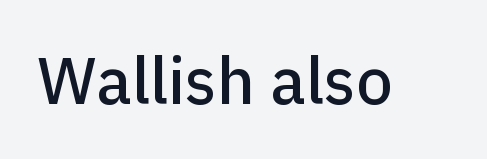
The image shows 65 px sans-serif type, upright; set normal letter spacing, not underlined; low stroke contrast and a medium x-height.
